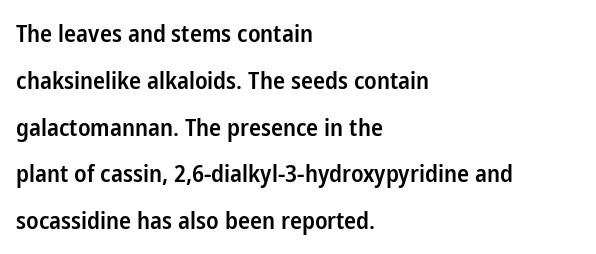
The zone under the glyphs is completely vacant. Honestly, the rows look like they've been pulled way apart. Letter spacing: default. Quick note: not italic, upright.
